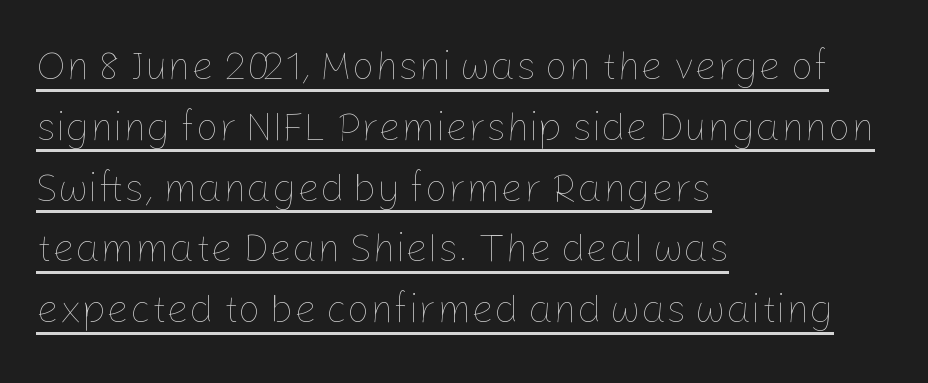
{"italic": "no", "bold": "no", "weight": "thin", "width": "normal", "stroke_contrast": "low", "x_height": "medium", "monospaced": "no", "underline": "yes", "align": "left", "line_spacing": "normal", "line_spacing_ratio": 1.52, "letter_spacing": "normal", "letter_spacing_em": 0.0, "glyph_px": 40}
